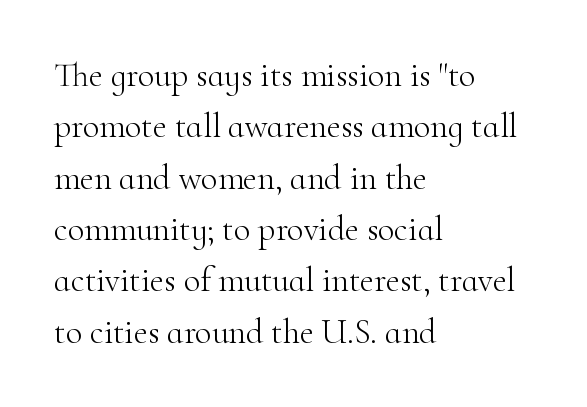
Q: Is the text bold? A: No.
Q: Is the text italic (slanted)? A: No, it is upright.
Q: Is the typeface a serif or a sans-serif typeface? A: Serif.
Q: Is the text underlined? A: No.
Q: How is the paragraph aligned? A: Left-aligned.
Q: Is the spacing between letters normal or unusually wide? A: Normal.
Q: Is the spacing between lines tight, normal or loose? A: Normal.
Q: Width (condensed, normal, or wide)? A: Normal.
Q: Stroke contrast? A: High.
Q: x-height? A: Small.
Q: Monospaced? A: No.
